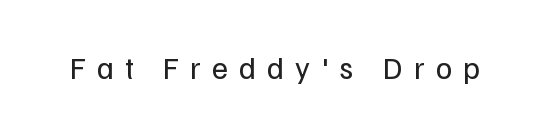
{"serif": "no", "italic": "no", "bold": "no", "weight": "regular", "width": "normal", "stroke_contrast": "low", "x_height": "medium", "monospaced": "no", "underline": "no", "letter_spacing": "wide", "letter_spacing_em": 0.36, "glyph_px": 31}
